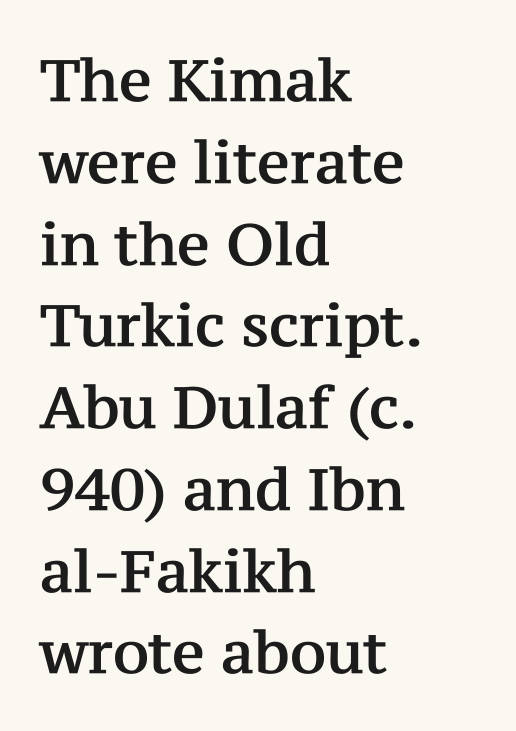
The letters stand upright; this is a roman face. There is no visible air inserted between adjacent glyphs. Regarding serifs, this sample has them. The space between consecutive lines is moderate. Alignment: flush left.
